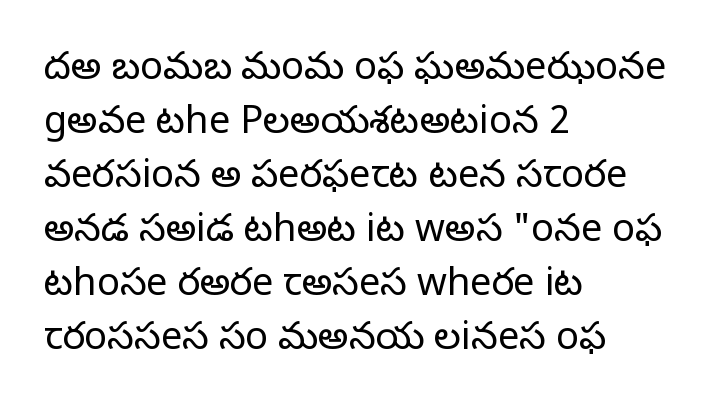
Q: Is the text bold? A: No.
Q: Is the text italic (slanted)? A: No, it is upright.
Q: Is the typeface a serif or a sans-serif typeface? A: Sans-serif.
Q: Is the text underlined? A: No.
Q: How is the paragraph aligned? A: Left-aligned.
Q: Is the spacing between letters normal or unusually wide? A: Normal.
Q: Is the spacing between lines tight, normal or loose? A: Normal.
Q: Width (condensed, normal, or wide)? A: Normal.
Q: Stroke contrast? A: Low.
Q: x-height? A: Medium.
Q: Monospaced? A: No.
